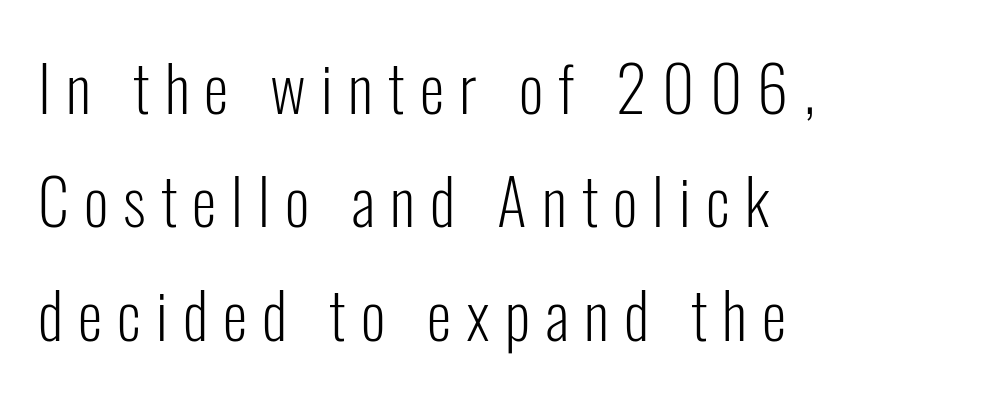
{"serif": "no", "italic": "no", "bold": "no", "weight": "light", "width": "condensed", "stroke_contrast": "low", "x_height": "medium", "monospaced": "no", "underline": "no", "align": "left", "line_spacing_ratio": 1.8, "letter_spacing": "wide", "letter_spacing_em": 0.24, "glyph_px": 63}
